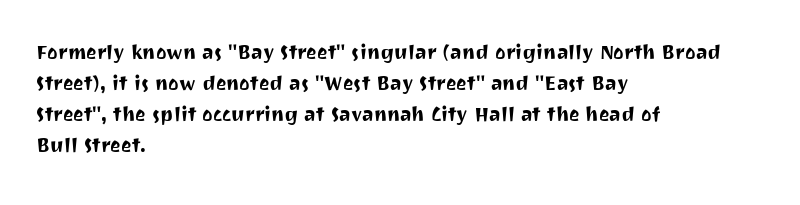
The image shows 25 px text type, upright; set left-aligned, line spacing 1.24x, normal letter spacing, not underlined.
